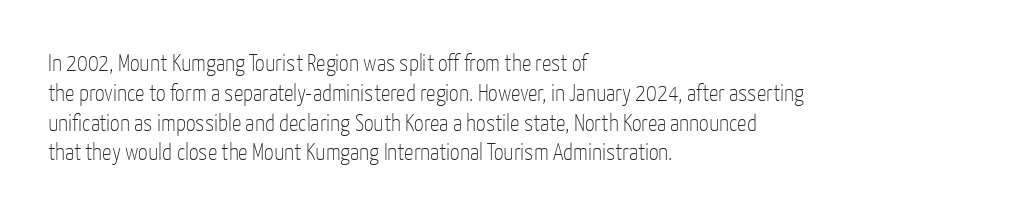
Q: Is the text bold? A: No.
Q: Is the text italic (slanted)? A: No, it is upright.
Q: Is the text underlined? A: No.
Q: How is the paragraph aligned? A: Left-aligned.
Q: Is the spacing between letters normal or unusually wide? A: Normal.
